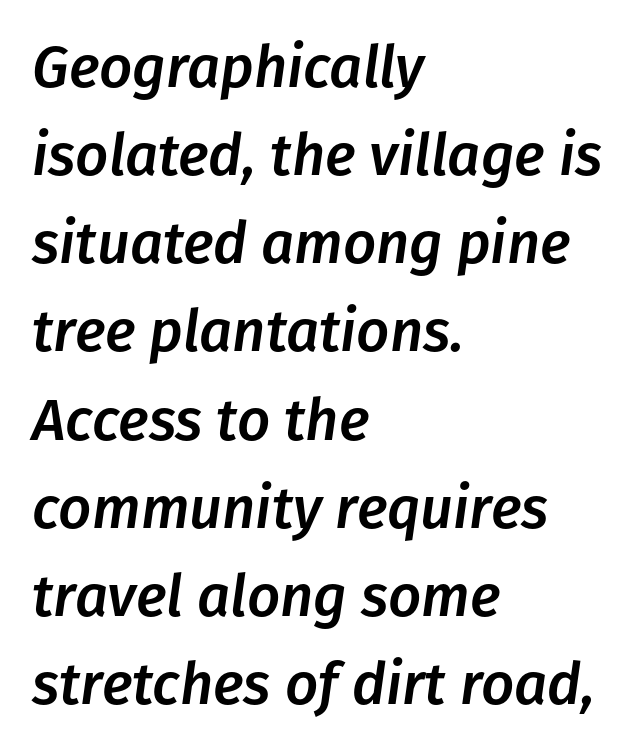
Q: Is the text italic (slanted)? A: Yes, it leans right by about 8 degrees.
Q: Is the text underlined? A: No.
Q: How is the paragraph aligned? A: Left-aligned.
Q: Is the spacing between letters normal or unusually wide? A: Normal.
Q: Is the spacing between lines tight, normal or loose? A: Normal.
Q: Width (condensed, normal, or wide)? A: Normal.
Q: Stroke contrast? A: Low.
Q: x-height? A: Medium.
Q: Monospaced? A: No.
